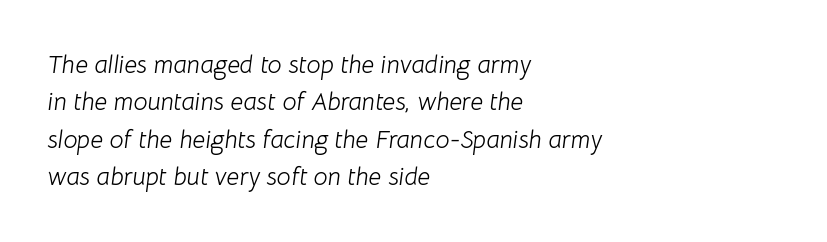
{"italic": "yes", "lean": "right", "slant_degrees": 8, "bold": "no", "underline": "no", "align": "left", "line_spacing": "normal", "line_spacing_ratio": 1.5, "letter_spacing": "normal", "letter_spacing_em": 0.0, "glyph_px": 25}
